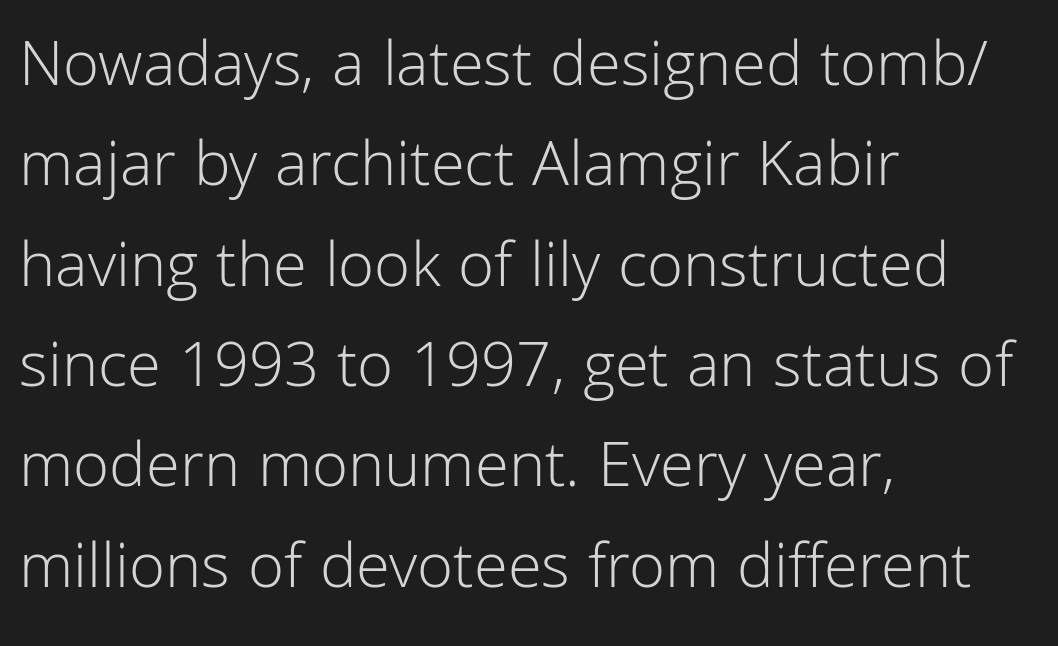
The image shows 66 px light sans-serif type, upright; set left-aligned, normal line spacing (1.52x), normal letter spacing, not underlined; low stroke contrast and a medium x-height.
